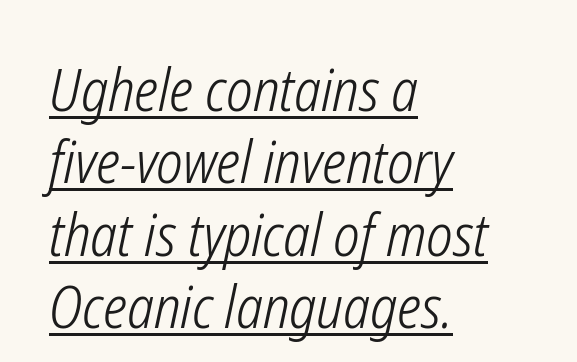
The image shows 58 px light, condensed type, italic (leaning right); set left-aligned, normal line spacing (1.25x), normal letter spacing, underlined; low stroke contrast and a medium x-height.
